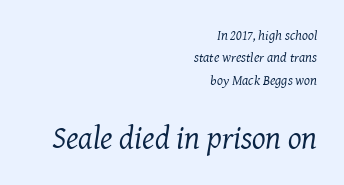
The image shows 32 px regular-weight serif type, italic (leaning right); set right-aligned, normal line spacing (1.6x), normal letter spacing, not underlined; the second (bottom) block is 2.29x larger; medium stroke contrast and a medium x-height.
